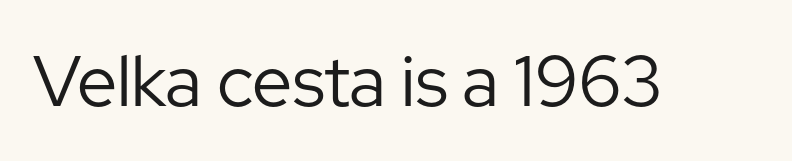
{"serif": "no", "italic": "no", "bold": "no", "weight": "regular", "width": "normal", "stroke_contrast": "low", "x_height": "medium", "monospaced": "no", "underline": "no", "letter_spacing": "normal", "letter_spacing_em": 0.0, "glyph_px": 71}
